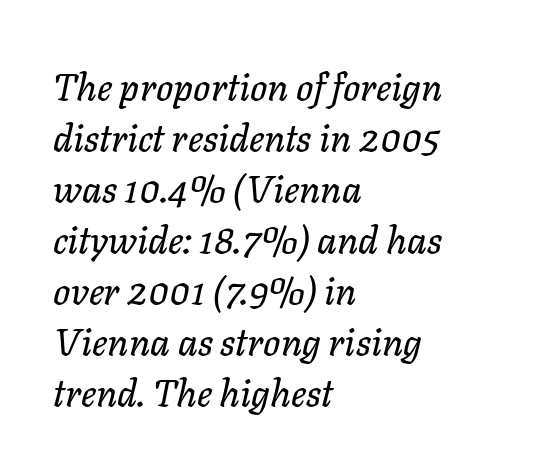
Q: Is the text italic (slanted)? A: Yes, it leans right by about 11 degrees.
Q: Is the text underlined? A: No.
Q: How is the paragraph aligned? A: Left-aligned.
Q: Is the spacing between letters normal or unusually wide? A: Normal.
Q: Is the spacing between lines tight, normal or loose? A: Normal.
Q: Width (condensed, normal, or wide)? A: Normal.
Q: Stroke contrast? A: Low.
Q: x-height? A: Medium.
Q: Monospaced? A: No.
